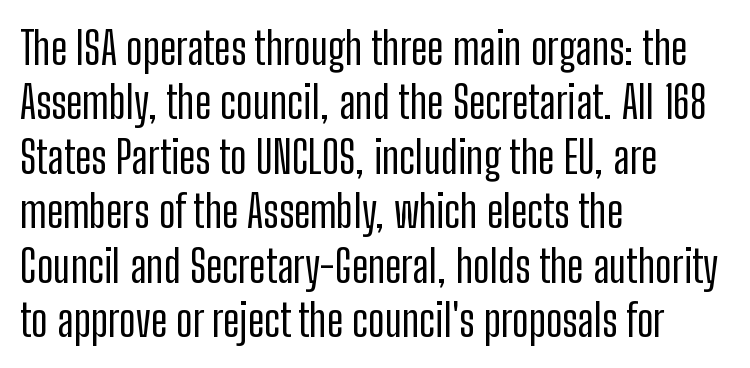
If you drew a ruler down the left edge, every line would touch it. Here the designer chose a conventional face with non-uniform glyph widths. Observe the ordinary spacing: letters are neighbours, not strangers. Glance below the letters and you will spot only blank space. Observe the absence of serifs on each vertical stroke in this sample. Posture: upright roman.
